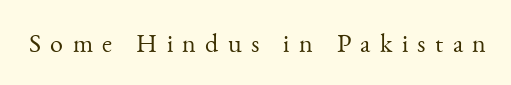
Q: Is the text bold? A: No.
Q: Is the text italic (slanted)? A: No, it is upright.
Q: Is the text underlined? A: No.
Q: Is the spacing between letters normal or unusually wide? A: Unusually wide.
